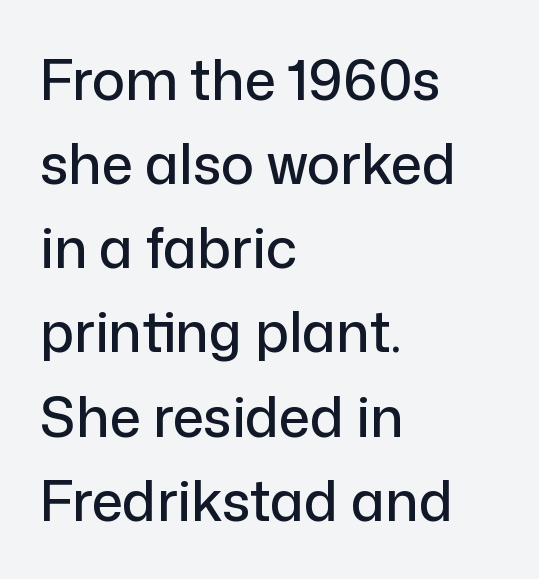
{"serif": "no", "italic": "no", "width": "normal", "stroke_contrast": "low", "x_height": "medium", "monospaced": "no", "underline": "no", "align": "left", "line_spacing": "normal", "line_spacing_ratio": 1.53, "letter_spacing": "normal", "letter_spacing_em": 0.0, "glyph_px": 55}
